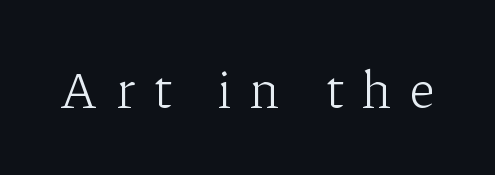
Q: Is the text bold? A: No.
Q: Is the text italic (slanted)? A: No, it is upright.
Q: Is the typeface a serif or a sans-serif typeface? A: Serif.
Q: Is the text underlined? A: No.
Q: Is the spacing between letters normal or unusually wide? A: Unusually wide.
Q: Width (condensed, normal, or wide)? A: Normal.
Q: Stroke contrast? A: Low.
Q: x-height? A: Medium.
Q: Monospaced? A: No.
